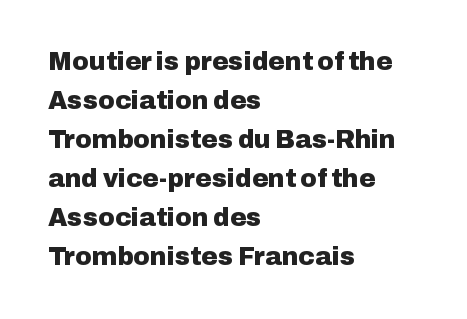
{"italic": "no", "bold": "yes", "underline": "no", "align": "left", "line_spacing": "normal", "line_spacing_ratio": 1.56, "letter_spacing": "normal", "letter_spacing_em": 0.0, "glyph_px": 25}
